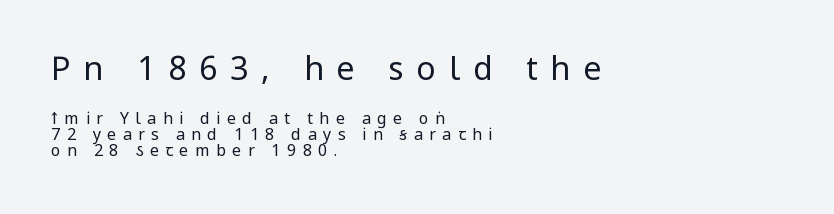
Q: Is the text bold? A: No.
Q: Is the text italic (slanted)? A: No, it is upright.
Q: Is the typeface a serif or a sans-serif typeface? A: Sans-serif.
Q: Is the text underlined? A: No.
Q: How is the paragraph aligned? A: Left-aligned.
Q: Is the spacing between letters normal or unusually wide? A: Unusually wide.
Q: Is the spacing between lines tight, normal or loose? A: Tight.
Q: Which block of text is set in a larger size, the first (top) or the second (bottom)? A: The first (top) one.
Q: Width (condensed, normal, or wide)? A: Condensed.
Q: Stroke contrast? A: Low.
Q: x-height? A: Large.
Q: Monospaced? A: No.
